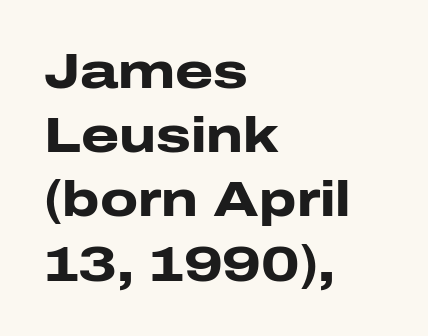
The letters are bold, with thick, heavy strokes. Students, observe: this is what conventionally led text looks like. Tracking value appears to be zero — textbook default spacing. Think of a printed novel: that variable character pitch is what you see here. This rendering uses left alignment, leaving the right contour irregular.
